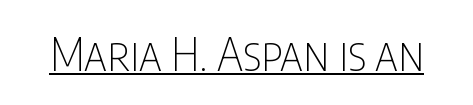
You could not count columns in this text — the font is proportionally spaced. Classification — sans serif. Every stem runs plumb, perpendicular to the baseline. Has an underline been added? It has.
